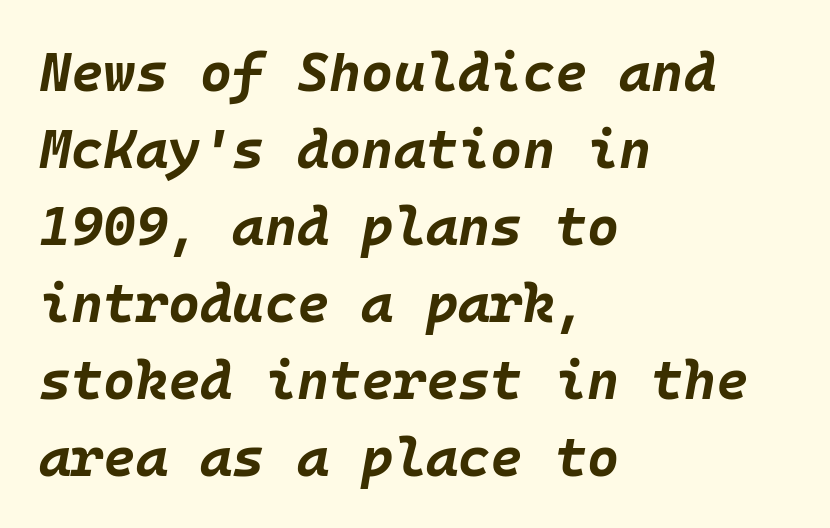
{"italic": "yes", "lean": "right", "slant_degrees": 10, "bold": "yes", "weight": "bold", "width": "normal", "stroke_contrast": "low", "x_height": "large", "monospaced": "yes", "underline": "no", "align": "left", "line_spacing": "normal", "line_spacing_ratio": 1.4, "letter_spacing": "normal", "letter_spacing_em": 0.0, "glyph_px": 55}
